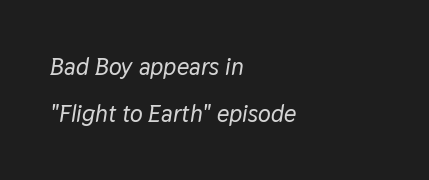
The face used here has a pronounced slope to its letters. Horizontal alignment here is leftward, the default for most running prose. Widely set lines give the paragraph a tall, airy silhouette. What stands out about the letter spacing? Nothing — it is the standard amount. Clear beneath every line of the passage.
